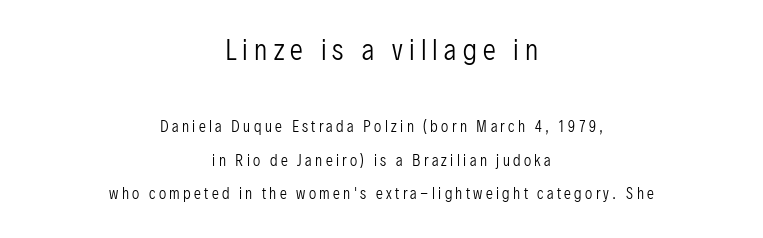
Q: Is the text bold? A: No.
Q: Is the text italic (slanted)? A: No, it is upright.
Q: Is the text underlined? A: No.
Q: How is the paragraph aligned? A: Centered.
Q: Is the spacing between letters normal or unusually wide? A: Unusually wide.
Q: Is the spacing between lines tight, normal or loose? A: Loose.
Q: Which block of text is set in a larger size, the first (top) or the second (bottom)? A: The first (top) one.
